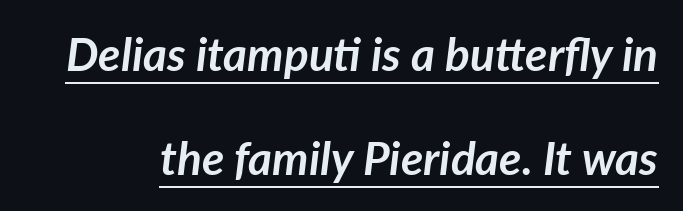
The whole block is typeset with a tilt. Horizontal bands of white between lines are thick stripes. How are the letters spaced? Ordinarily, with no added tracking. The characters look thick and weighty, a clear bold. Spacing verdict: proportional, widths tailored to each character. Descenders here cross a horizontal rule under the line.
